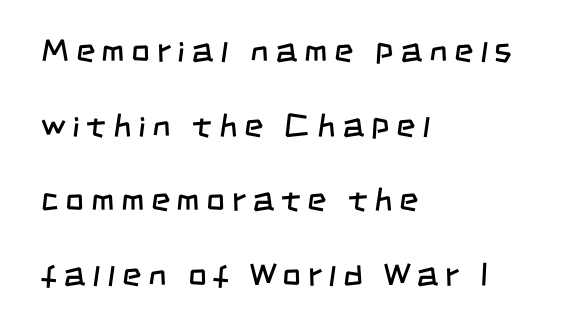
Loose tracking; the words dissolve into strings of separated letters. You could not count columns in this text — the font is proportionally spaced. The passage shown is not bold in any degree. The glyphs in this specimen are sans serif.
